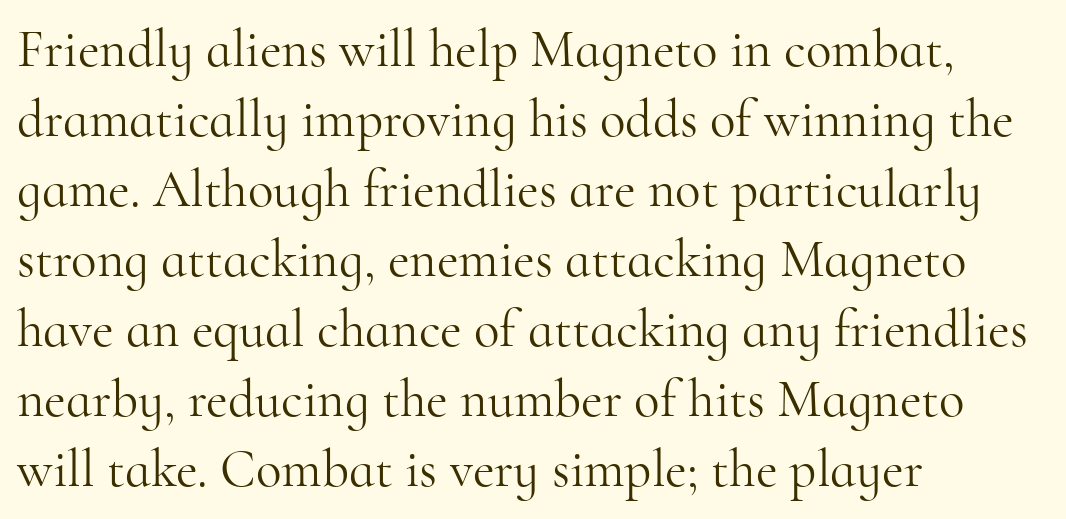
Q: Is the text bold? A: No.
Q: Is the text italic (slanted)? A: No, it is upright.
Q: Is the typeface a serif or a sans-serif typeface? A: Serif.
Q: Is the text underlined? A: No.
Q: How is the paragraph aligned? A: Left-aligned.
Q: Is the spacing between letters normal or unusually wide? A: Normal.
Q: Is the spacing between lines tight, normal or loose? A: Normal.
Q: Width (condensed, normal, or wide)? A: Normal.
Q: Stroke contrast? A: High.
Q: x-height? A: Small.
Q: Monospaced? A: No.
